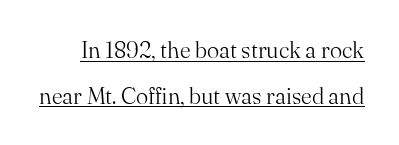
The image shows 23 px text type, upright; set loose line spacing (1.98x), normal letter spacing, underlined.
